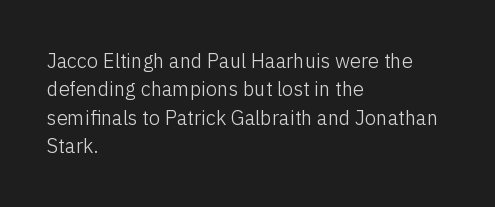
{"italic": "no", "bold": "no", "underline": "no", "align": "left", "line_spacing": "normal", "line_spacing_ratio": 1.42, "letter_spacing": "normal", "letter_spacing_em": 0.0, "glyph_px": 20}
